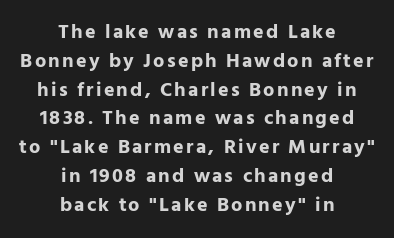
Q: Is the text bold? A: Yes.
Q: Is the text italic (slanted)? A: No, it is upright.
Q: Is the text underlined? A: No.
Q: How is the paragraph aligned? A: Centered.
Q: Is the spacing between lines tight, normal or loose? A: Normal.
